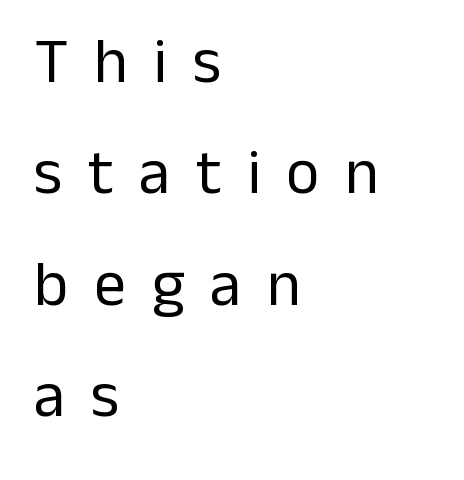
The image shows 64 px regular-weight sans-serif type, upright; set left-aligned, line spacing 1.74x, unusually wide letter spacing (+0.4 em), not underlined; low stroke contrast and a medium x-height.
